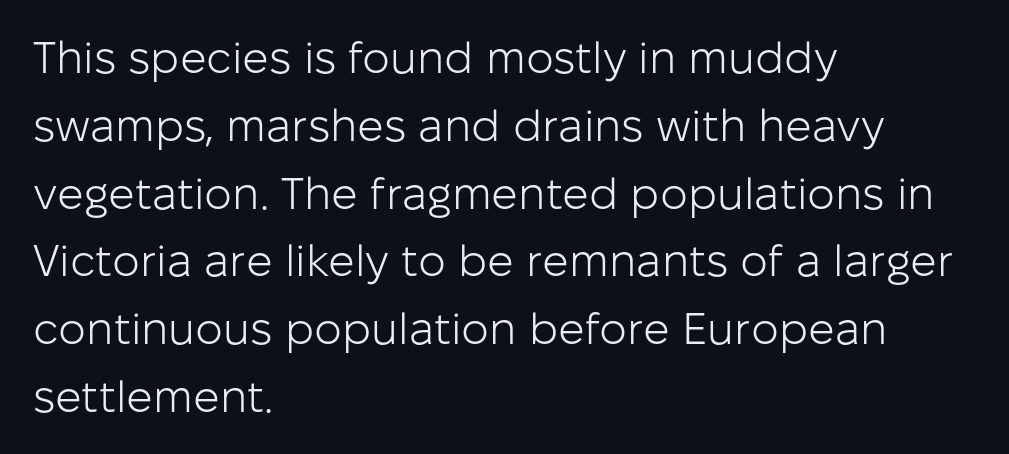
{"serif": "no", "italic": "no", "bold": "no", "weight": "light", "width": "normal", "stroke_contrast": "low", "x_height": "medium", "monospaced": "no", "underline": "no", "align": "left", "line_spacing": "normal", "line_spacing_ratio": 1.54, "letter_spacing": "normal", "letter_spacing_em": 0.0, "glyph_px": 44}
